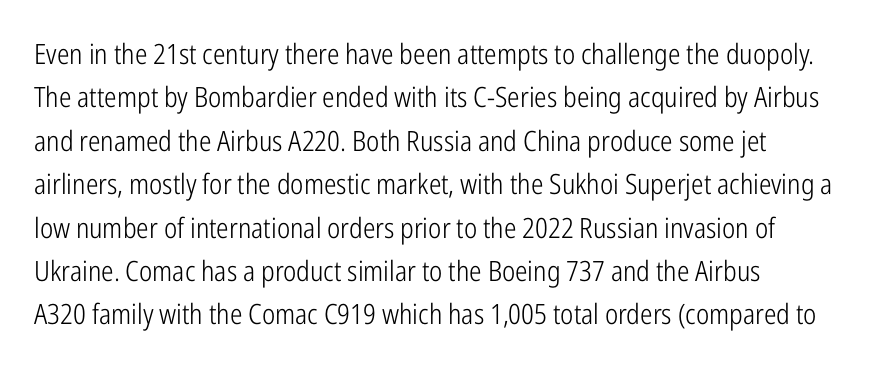
Q: Is the text bold? A: No.
Q: Is the text italic (slanted)? A: No, it is upright.
Q: Is the typeface a serif or a sans-serif typeface? A: Sans-serif.
Q: Is the text underlined? A: No.
Q: How is the paragraph aligned? A: Left-aligned.
Q: Is the spacing between letters normal or unusually wide? A: Normal.
Q: Is the spacing between lines tight, normal or loose? A: Normal.
Q: Width (condensed, normal, or wide)? A: Condensed.
Q: Stroke contrast? A: Low.
Q: x-height? A: Medium.
Q: Monospaced? A: No.
